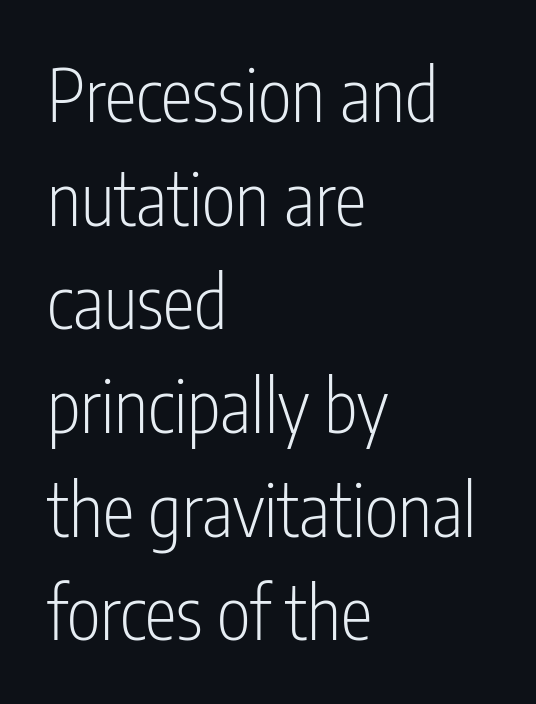
The typeface has the unassuming heft of standard copy or less. All the whitespace from short lines collects on the right. How are the letters spaced? Ordinarily, with no added tracking. A typesetter would call this leading conventional body-copy spacing.
